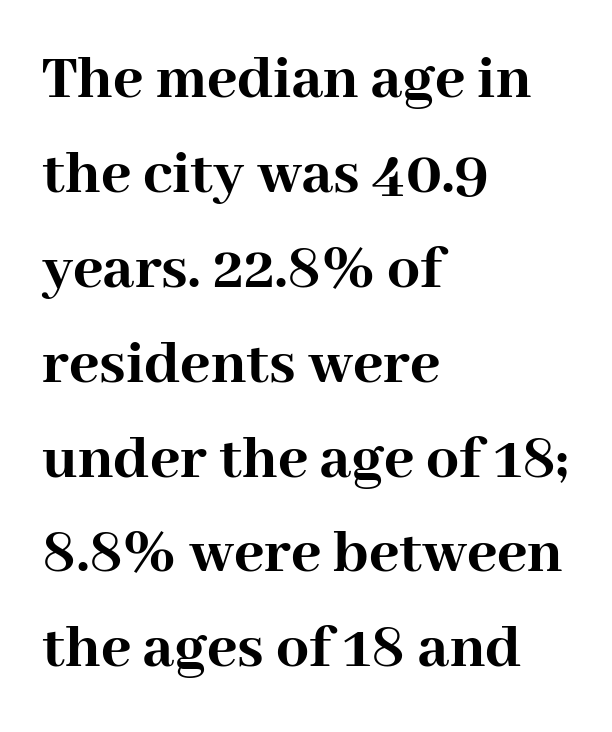
{"serif": "yes", "italic": "no", "bold": "yes", "weight": "semibold", "width": "normal", "stroke_contrast": "high", "x_height": "medium", "monospaced": "no", "underline": "no", "align": "left", "line_spacing": "normal", "line_spacing_ratio": 1.46, "letter_spacing": "normal", "letter_spacing_em": 0.0, "glyph_px": 65}
